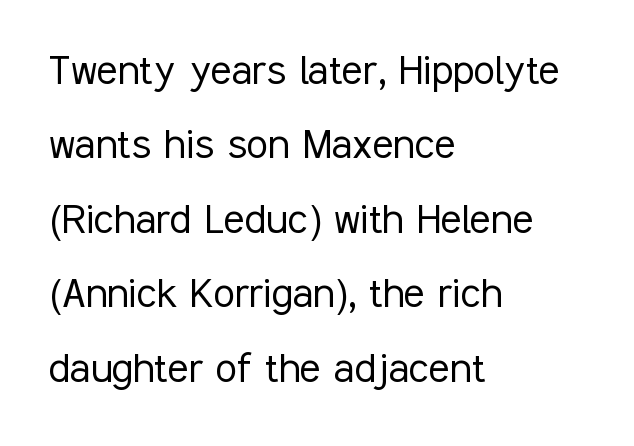
The image shows 49 px light, condensed sans-serif type, upright; set left-aligned, normal line spacing (1.52x), normal letter spacing, not underlined; low stroke contrast and a medium x-height.
